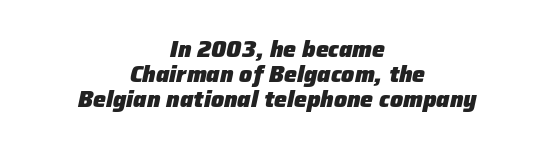
The image shows 23 px bold type, italic (leaning right); set centered, tight line spacing (1.08x), normal letter spacing, not underlined.
